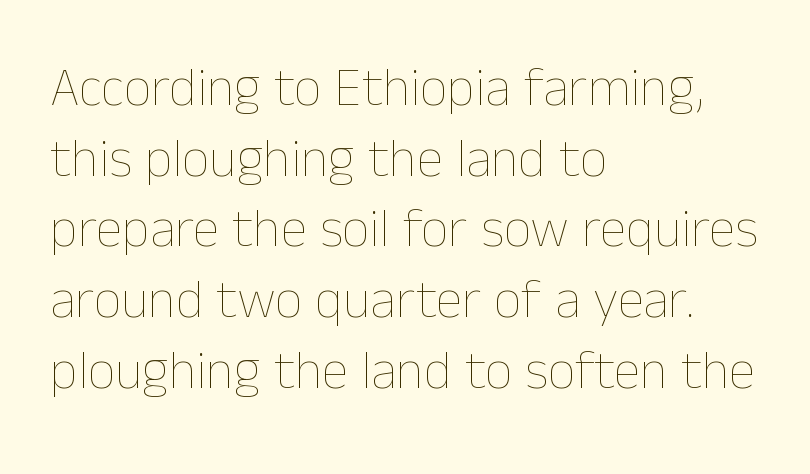
Honestly, there is no underline to notice here at all. On a weight scale, this lands at 450 or below. Compared with a centered layout, this one pins lines to the left instead. Quick note: not italic, upright. These lines are rendered in a variable-pitch font. Summary of vertical rhythm: regular, with standard interline spacing.
